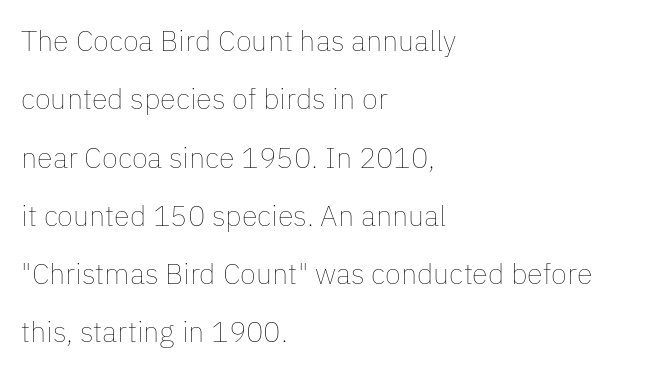
{"italic": "no", "bold": "no", "weight": "thin", "width": "normal", "stroke_contrast": "low", "x_height": "medium", "monospaced": "no", "underline": "no", "align": "left", "line_spacing": "loose", "line_spacing_ratio": 2.01, "letter_spacing": "normal", "letter_spacing_em": 0.0, "glyph_px": 29}
